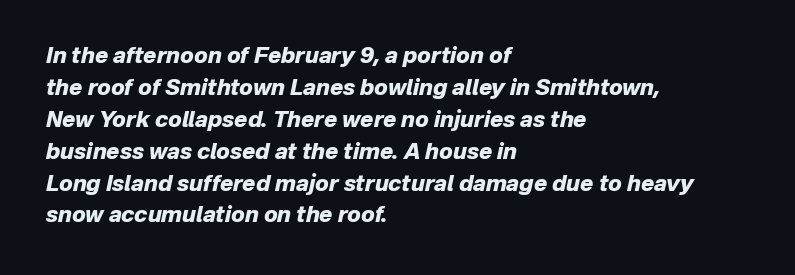
The image shows 22 px bold type, italic (leaning right); set left-aligned, normal line spacing (1.45x), normal letter spacing, not underlined.
